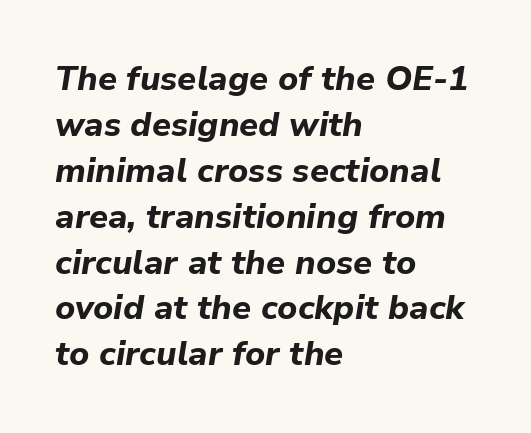
Left-aligned paragraph, ragged on the right. The strip under each line holds only bare page. Students, observe: this is what conventionally led text looks like. If you drew a line through each stem, it would be angled. Is this a fixed-width face? No — the glyphs have proportional, varying widths.
